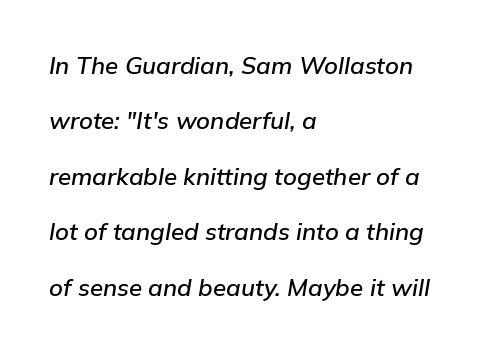
Rule under the text: the space is simply empty. This rendering leaves character spacing at its baseline value. The line-height multiplier appears high, well above default. One-word summary of the alignment: left. Looking at the ascenders, they clearly lean.
